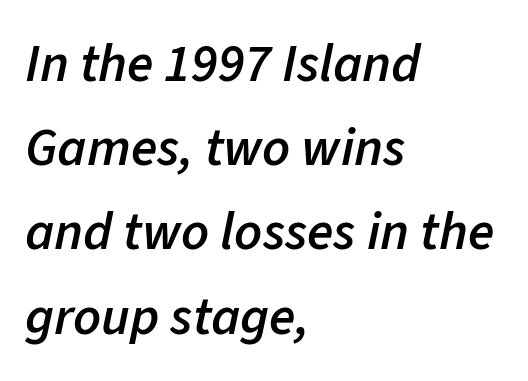
{"italic": "yes", "lean": "right", "slant_degrees": 11, "bold": "semi", "weight": "semibold", "width": "normal", "stroke_contrast": "low", "x_height": "medium", "monospaced": "no", "underline": "no", "align": "left", "line_spacing": "normal", "line_spacing_ratio": 1.56, "letter_spacing": "normal", "letter_spacing_em": 0.0, "glyph_px": 54}
